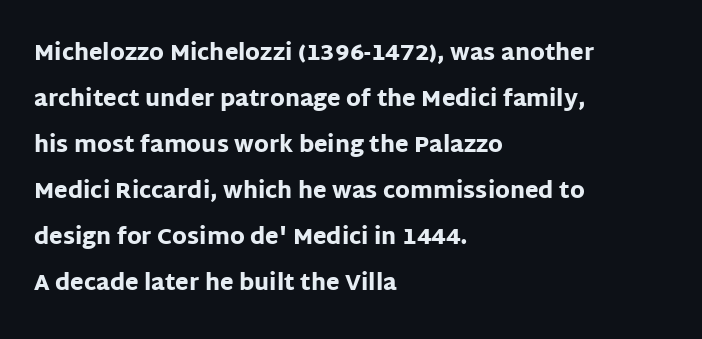
The image shows 22 px bold type, upright; set left-aligned, loose line spacing (2.09x), normal letter spacing, not underlined.
